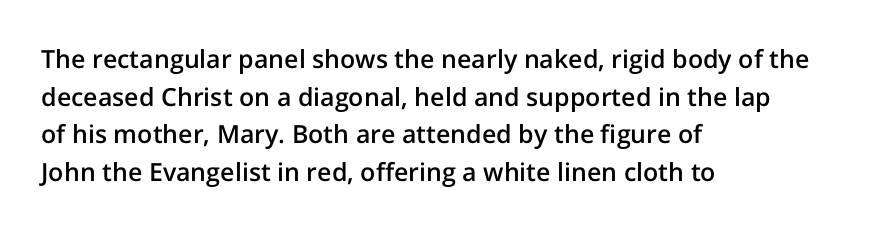
The foot of each line stays bare and open. Horizontal bands of white between lines are of average thickness. A fair bit of extra ink — the face is semibold, not bold. Where is the straight margin? On the left.
